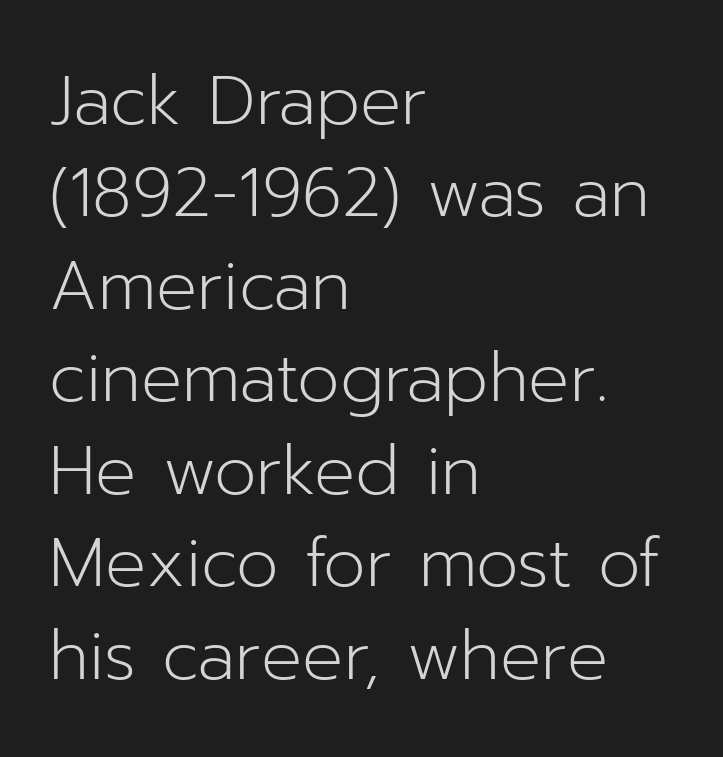
{"serif": "no", "italic": "no", "bold": "no", "weight": "light", "width": "normal", "stroke_contrast": "low", "x_height": "medium", "monospaced": "no", "underline": "no", "align": "left", "line_spacing": "normal", "line_spacing_ratio": 1.36, "letter_spacing": "normal", "letter_spacing_em": 0.0, "glyph_px": 68}
